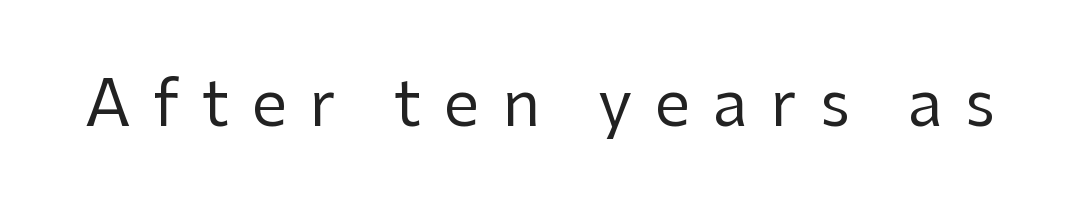
{"serif": "no", "italic": "no", "bold": "no", "weight": "regular", "width": "normal", "stroke_contrast": "low", "x_height": "medium", "monospaced": "no", "underline": "no", "letter_spacing": "wide", "letter_spacing_em": 0.36, "glyph_px": 63}
